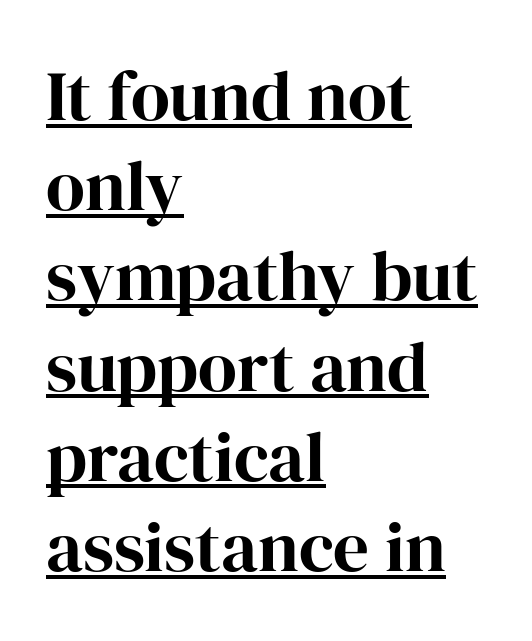
{"serif": "yes", "italic": "no", "bold": "yes", "weight": "bold", "width": "normal", "stroke_contrast": "high", "x_height": "medium", "monospaced": "no", "underline": "yes", "align": "left", "line_spacing": "normal", "line_spacing_ratio": 1.27, "letter_spacing": "normal", "letter_spacing_em": 0.0, "glyph_px": 71}
